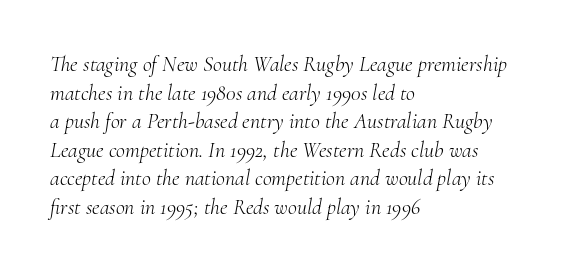
{"italic": "yes", "lean": "right", "slant_degrees": 10, "bold": "no", "underline": "no", "align": "left", "line_spacing": "normal", "line_spacing_ratio": 1.3, "letter_spacing": "normal", "letter_spacing_em": 0.0, "glyph_px": 22}
